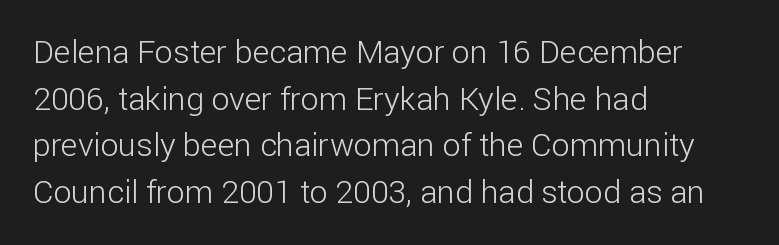
{"serif": "no", "italic": "no", "bold": "no", "weight": "light", "width": "normal", "stroke_contrast": "low", "x_height": "medium", "monospaced": "no", "underline": "no", "align": "left", "line_spacing": "normal", "line_spacing_ratio": 1.46, "letter_spacing": "normal", "letter_spacing_em": 0.0, "glyph_px": 32}
